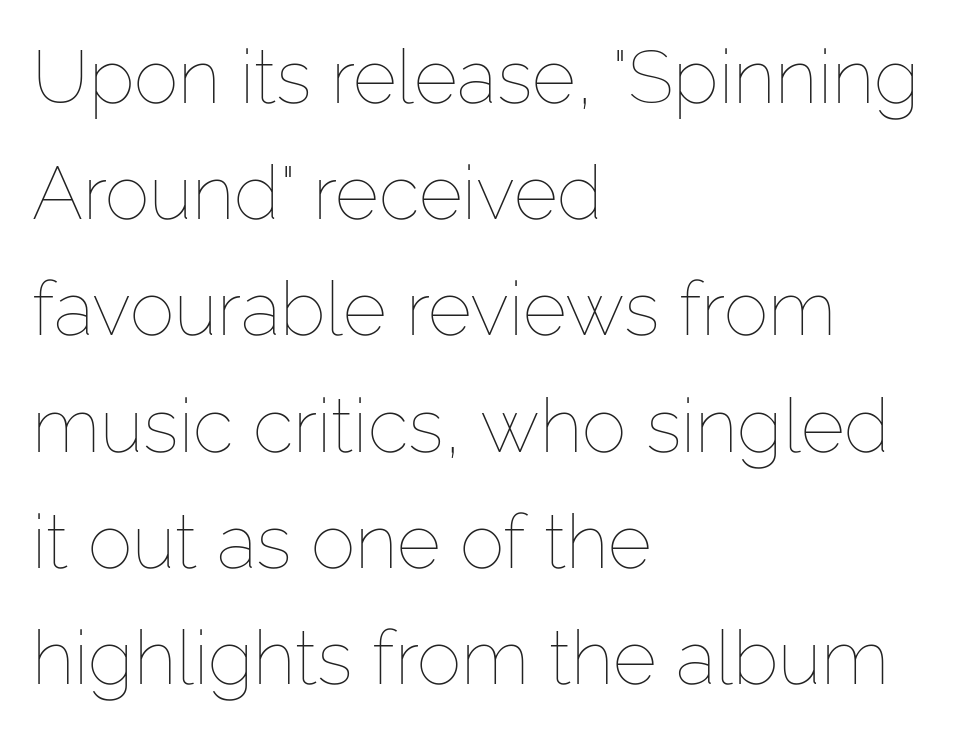
{"italic": "no", "bold": "no", "weight": "thin", "width": "normal", "stroke_contrast": "low", "x_height": "medium", "monospaced": "no", "underline": "no", "align": "left", "line_spacing": "normal", "line_spacing_ratio": 1.55, "letter_spacing": "normal", "letter_spacing_em": 0.0, "glyph_px": 75}
